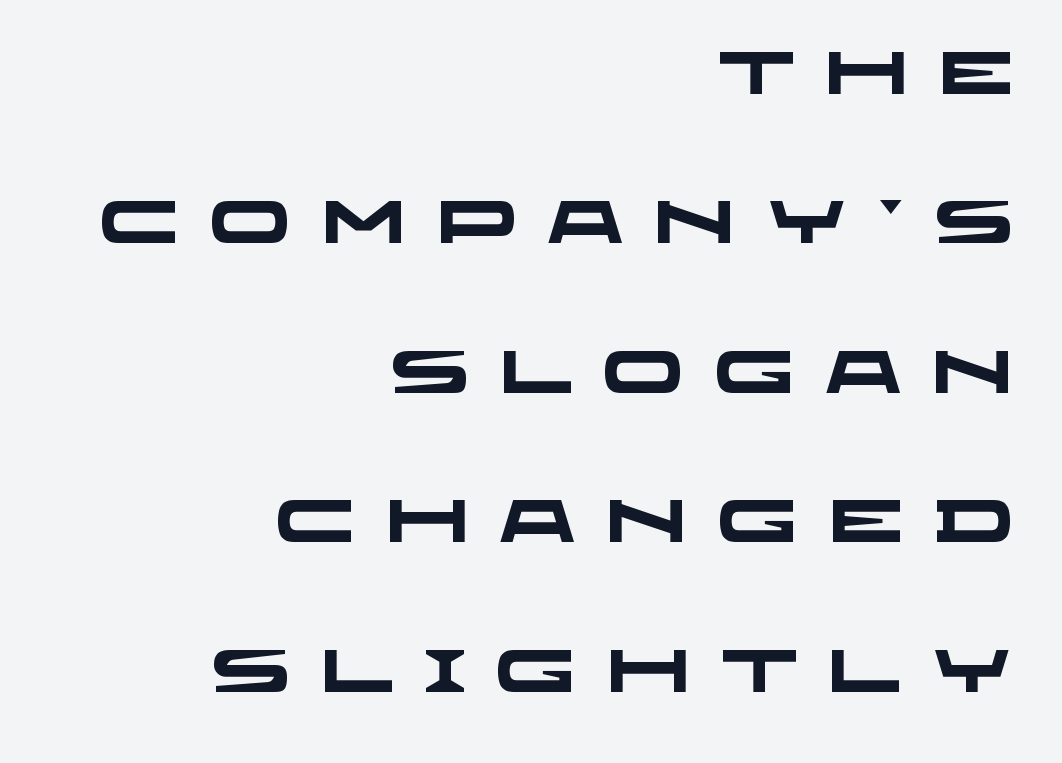
The image shows 60 px heavy, wide sans-serif type; set right-aligned, loose line spacing (2.49x), unusually wide letter spacing (+0.5 em), not underlined; low stroke contrast and a large x-height.
